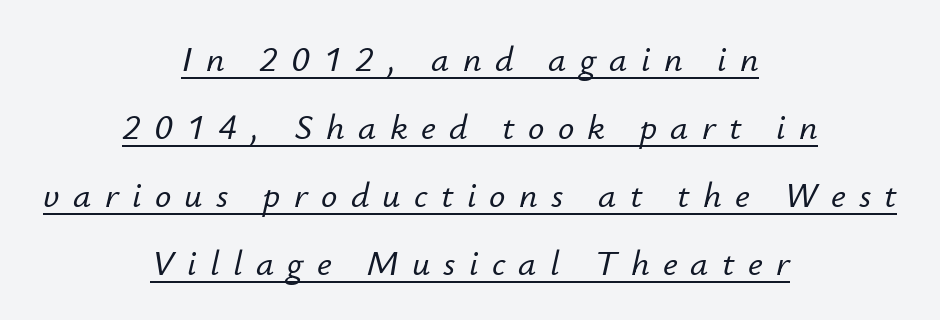
{"italic": "yes", "lean": "right", "slant_degrees": 12, "width": "normal", "stroke_contrast": "low", "x_height": "small", "monospaced": "no", "underline": "yes", "align": "center", "line_spacing_ratio": 1.89, "letter_spacing": "wide", "letter_spacing_em": 0.37, "glyph_px": 36}
